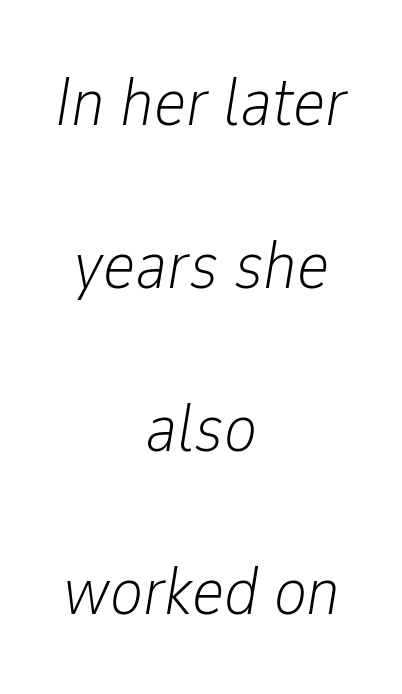
Q: Is the text bold? A: No.
Q: Is the text italic (slanted)? A: Yes, it leans right by about 9 degrees.
Q: Is the text underlined? A: No.
Q: How is the paragraph aligned? A: Centered.
Q: Is the spacing between letters normal or unusually wide? A: Normal.
Q: Is the spacing between lines tight, normal or loose? A: Loose.
Q: Width (condensed, normal, or wide)? A: Condensed.
Q: Stroke contrast? A: Low.
Q: x-height? A: Medium.
Q: Monospaced? A: No.
